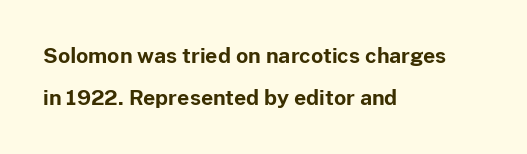
Bold? Absolutely — the strokes are thick and heavy. The lettering stays uniformly vertical, giving the passage a roman look. The rendering anchors every line to the left-hand side. Successive baselines arrive slowly, with a big drop between each.
